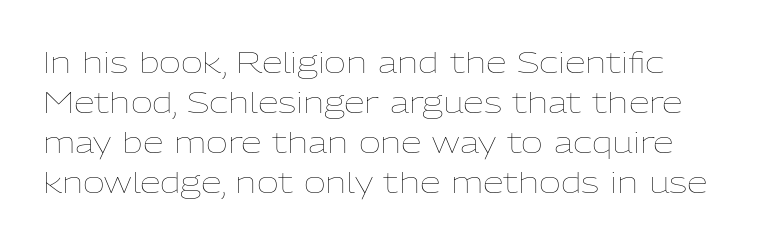
Q: Is the text bold? A: No.
Q: Is the text italic (slanted)? A: No, it is upright.
Q: Is the text underlined? A: No.
Q: How is the paragraph aligned? A: Left-aligned.
Q: Is the spacing between letters normal or unusually wide? A: Normal.
Q: Is the spacing between lines tight, normal or loose? A: Normal.
Q: Width (condensed, normal, or wide)? A: Normal.
Q: Stroke contrast? A: Low.
Q: x-height? A: Medium.
Q: Monospaced? A: No.
